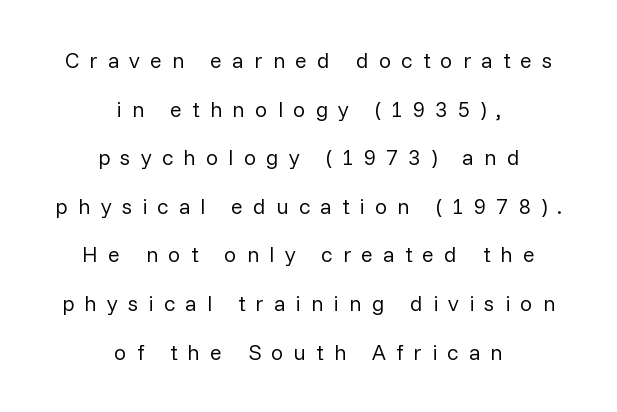
{"italic": "no", "bold": "no", "underline": "no", "align": "center", "line_spacing": "loose", "line_spacing_ratio": 2.21, "letter_spacing": "wide", "letter_spacing_em": 0.46, "glyph_px": 22}
